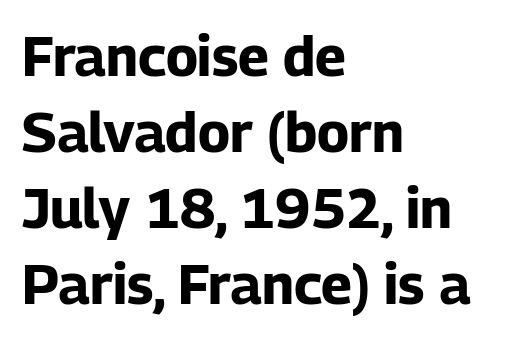
Q: Is the text bold? A: Yes.
Q: Is the text italic (slanted)? A: No, it is upright.
Q: Is the typeface a serif or a sans-serif typeface? A: Sans-serif.
Q: Is the text underlined? A: No.
Q: How is the paragraph aligned? A: Left-aligned.
Q: Is the spacing between letters normal or unusually wide? A: Normal.
Q: Is the spacing between lines tight, normal or loose? A: Normal.
Q: Width (condensed, normal, or wide)? A: Normal.
Q: Stroke contrast? A: Low.
Q: x-height? A: Medium.
Q: Monospaced? A: No.
